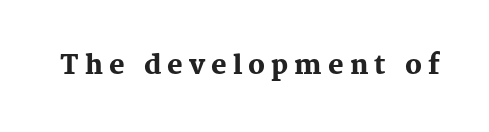
Has an underline been added? It has not. Substantial extra tracking has been applied to these lines. Italic? Not at all — the glyphs are vertical. This is heavy type, rendered in bold.
